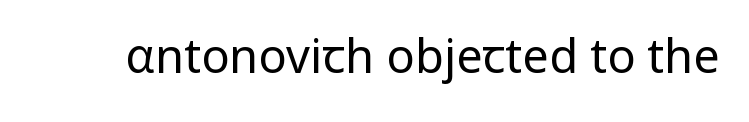
Q: Is the text bold? A: No.
Q: Is the text italic (slanted)? A: No, it is upright.
Q: Is the typeface a serif or a sans-serif typeface? A: Sans-serif.
Q: Is the text underlined? A: No.
Q: Is the spacing between letters normal or unusually wide? A: Normal.
Q: Width (condensed, normal, or wide)? A: Normal.
Q: Stroke contrast? A: Low.
Q: x-height? A: Medium.
Q: Monospaced? A: No.
